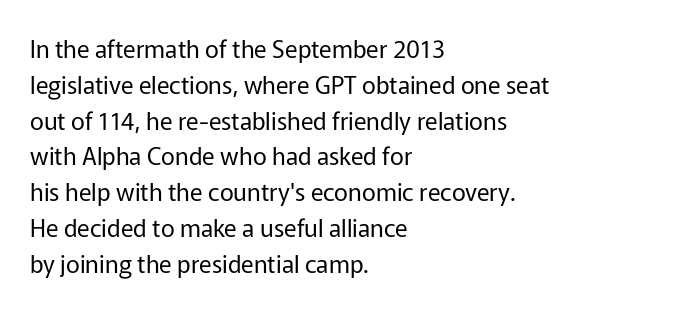
The image shows 24 px text type, upright; set left-aligned, normal line spacing (1.49x), normal letter spacing, not underlined.
